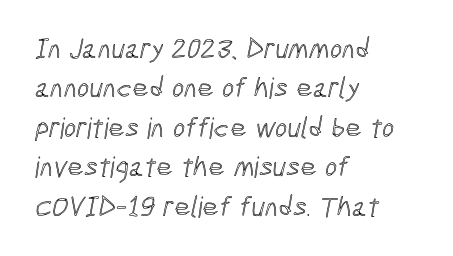
Q: Is the text underlined? A: No.
Q: How is the paragraph aligned? A: Left-aligned.
Q: Is the spacing between letters normal or unusually wide? A: Normal.
Q: Is the spacing between lines tight, normal or loose? A: Normal.
Q: Width (condensed, normal, or wide)? A: Condensed.
Q: x-height? A: Medium.
Q: Monospaced? A: No.
